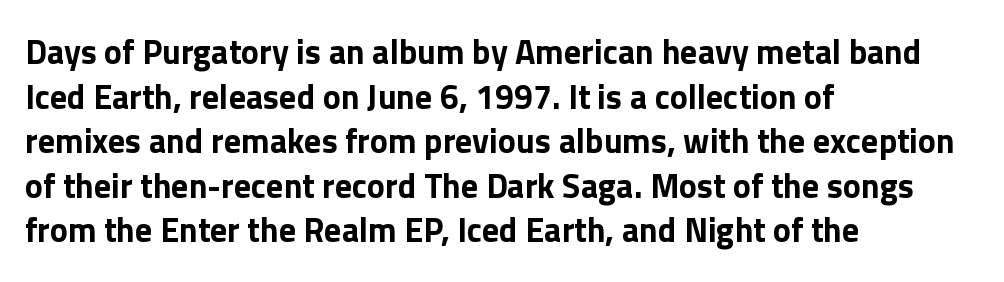
The strokes are fattened all the way to bold. Type without underlining. The letters advance in unequal steps, a hallmark of proportional type. This sample uses plain, unmodified letter spacing. A normal amount of white space separates one row of letters from the next.
